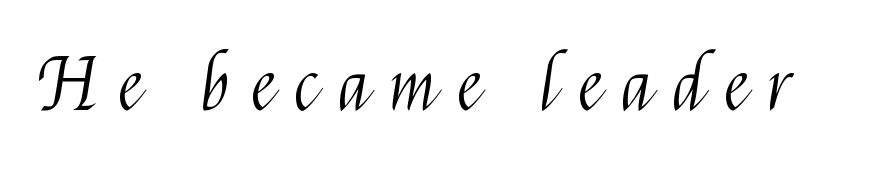
{"serif": "no", "bold": "no", "weight": "light", "width": "condensed", "stroke_contrast": "medium", "x_height": "medium", "monospaced": "no", "underline": "no", "letter_spacing": "wide", "letter_spacing_em": 0.3, "glyph_px": 72}
